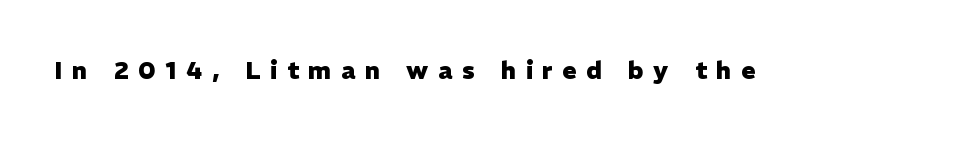
Q: Is the text bold? A: Yes.
Q: Is the text italic (slanted)? A: No, it is upright.
Q: Is the text underlined? A: No.
Q: Is the spacing between letters normal or unusually wide? A: Unusually wide.
